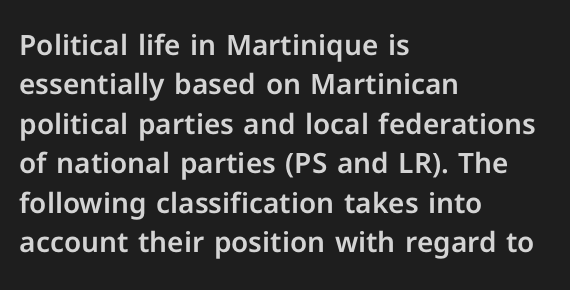
The line texture is even and compact thanks to regular tracking. Note the varied advance widths — an 'i' is clearly narrower than an 'm'. The foot of each line stays bare and open. Serifs: no, the terminals of the letterforms are clean. Compared with typical paragraphs, the rows here are spaced about the same.
